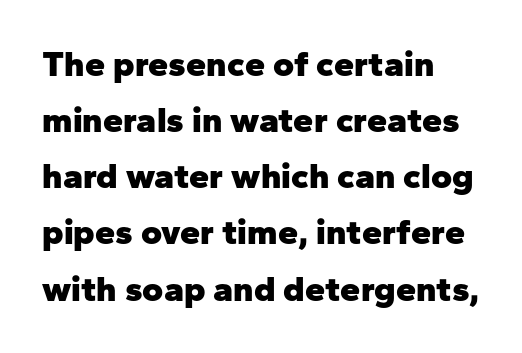
{"serif": "no", "italic": "no", "bold": "yes", "weight": "heavy", "width": "normal", "stroke_contrast": "low", "x_height": "medium", "monospaced": "no", "underline": "no", "align": "left", "line_spacing": "normal", "line_spacing_ratio": 1.56, "letter_spacing": "normal", "letter_spacing_em": 0.0, "glyph_px": 36}
